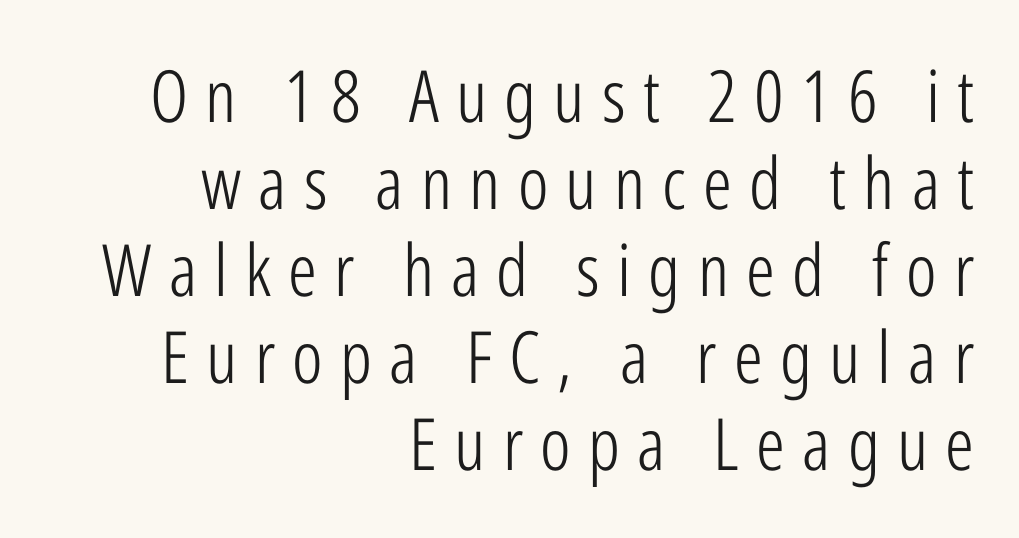
Q: Is the text bold? A: No.
Q: Is the text italic (slanted)? A: No, it is upright.
Q: Is the typeface a serif or a sans-serif typeface? A: Sans-serif.
Q: Is the text underlined? A: No.
Q: How is the paragraph aligned? A: Right-aligned.
Q: Is the spacing between letters normal or unusually wide? A: Unusually wide.
Q: Width (condensed, normal, or wide)? A: Condensed.
Q: Stroke contrast? A: Low.
Q: x-height? A: Medium.
Q: Monospaced? A: No.
